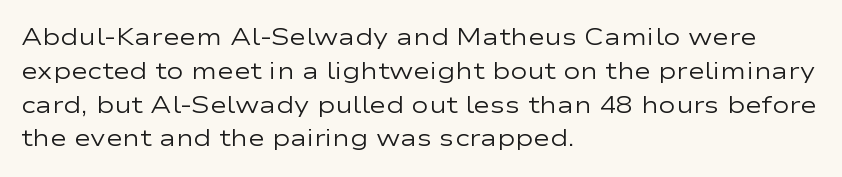
Just letters on the line, the space beneath them empty. Evenly set lines give the paragraph a standard silhouette. Heft: none added — not bold. Notice how the passage keeps a crisp vertical edge on the left only. No extra tracking has been applied to these lines. A roman cut, with each character standing at attention.
